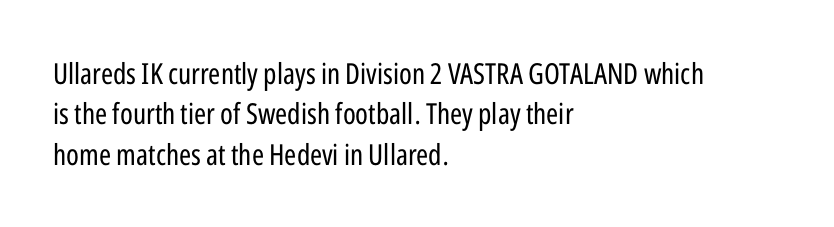
Q: Is the text bold? A: No.
Q: Is the text italic (slanted)? A: No, it is upright.
Q: Is the typeface a serif or a sans-serif typeface? A: Sans-serif.
Q: Is the text underlined? A: No.
Q: How is the paragraph aligned? A: Left-aligned.
Q: Is the spacing between letters normal or unusually wide? A: Normal.
Q: Is the spacing between lines tight, normal or loose? A: Normal.
Q: Width (condensed, normal, or wide)? A: Condensed.
Q: Stroke contrast? A: Low.
Q: x-height? A: Medium.
Q: Monospaced? A: No.
